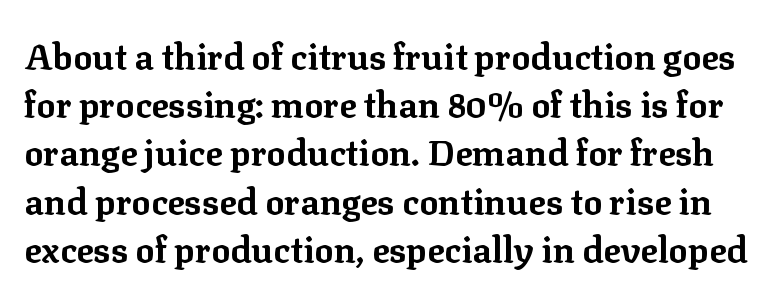
Q: Is the text bold? A: Yes.
Q: Is the text italic (slanted)? A: No, it is upright.
Q: Is the typeface a serif or a sans-serif typeface? A: Serif.
Q: Is the text underlined? A: No.
Q: Is the spacing between letters normal or unusually wide? A: Normal.
Q: Is the spacing between lines tight, normal or loose? A: Normal.
Q: Width (condensed, normal, or wide)? A: Normal.
Q: Stroke contrast? A: Low.
Q: x-height? A: Medium.
Q: Monospaced? A: No.
